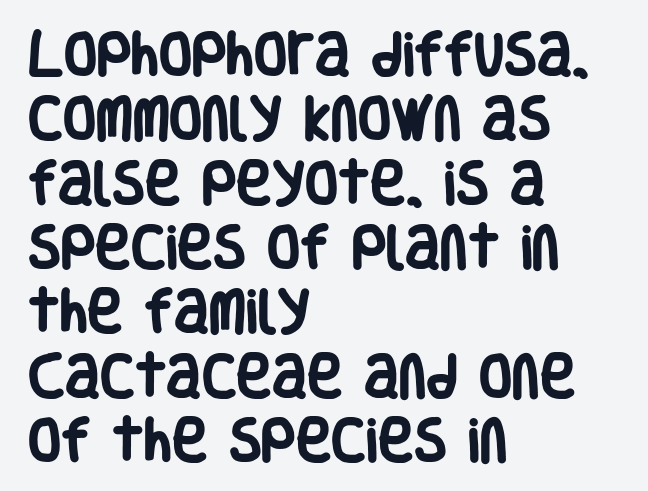
Q: Is the text bold? A: Yes.
Q: Is the text italic (slanted)? A: No, it is upright.
Q: Is the typeface a serif or a sans-serif typeface? A: Sans-serif.
Q: Is the text underlined? A: No.
Q: How is the paragraph aligned? A: Left-aligned.
Q: Is the spacing between letters normal or unusually wide? A: Normal.
Q: Is the spacing between lines tight, normal or loose? A: Normal.
Q: Width (condensed, normal, or wide)? A: Condensed.
Q: Stroke contrast? A: Low.
Q: x-height? A: Large.
Q: Monospaced? A: No.
